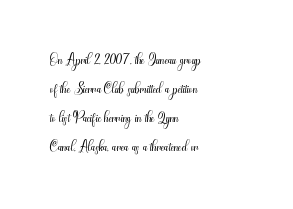
Letters rest on an invisible, unmarked baseline. Heaviness? Minimal to ordinary, like unemphasized prose. The rendering anchors every line to the left-hand side. The line-height multiplier appears to be the usual default.
